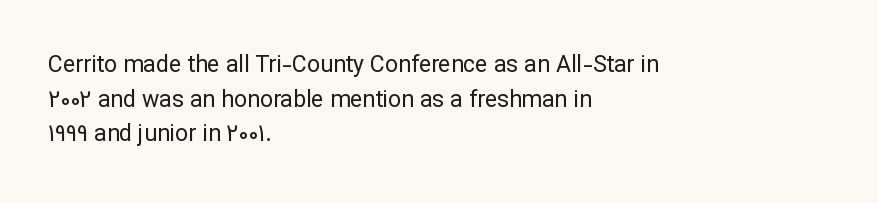
The image shows 23 px text type, upright; set left-aligned, normal line spacing (1.51x), normal letter spacing, not underlined.
